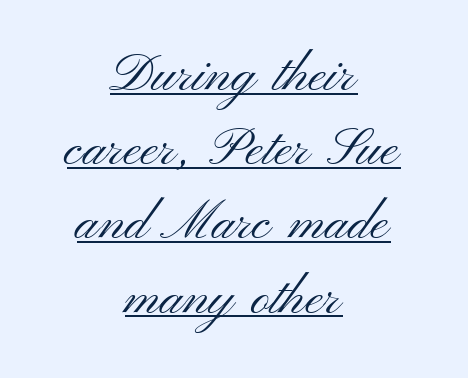
The paragraph shown floats in the horizontal middle. Spacing between characters is what you'd get straight out of the box. Nope, no serifs anywhere on these letters. The cut favours lightness, reaching ordinary text weight at its darkest.
